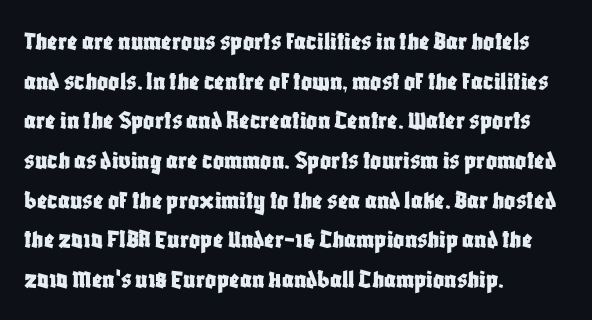
The image shows 27 px text type, upright; set left-aligned, normal line spacing (1.47x), normal letter spacing, not underlined.
